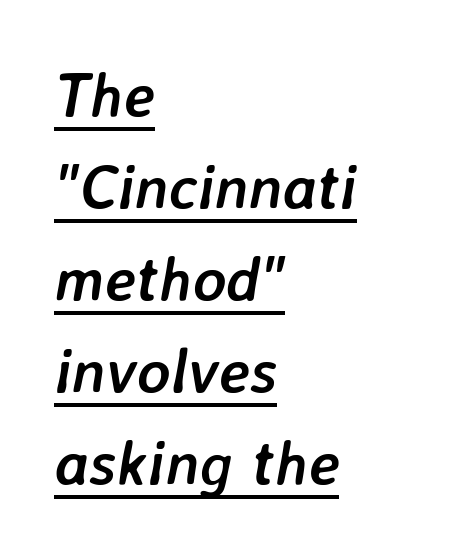
{"italic": "yes", "lean": "right", "slant_degrees": 7, "bold": "yes", "weight": "semibold", "width": "normal", "stroke_contrast": "low", "x_height": "medium", "monospaced": "no", "underline": "yes", "align": "left", "line_spacing": "normal", "line_spacing_ratio": 1.46, "letter_spacing": "normal", "letter_spacing_em": 0.0, "glyph_px": 63}
